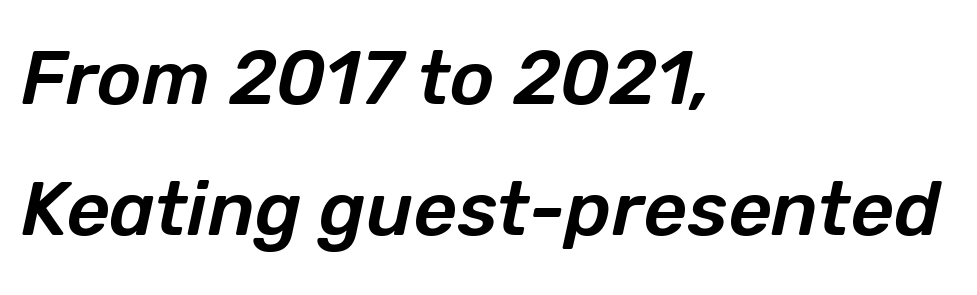
Q: Is the text italic (slanted)? A: Yes, it leans right by about 12 degrees.
Q: Is the text underlined? A: No.
Q: How is the paragraph aligned? A: Left-aligned.
Q: Is the spacing between letters normal or unusually wide? A: Normal.
Q: Width (condensed, normal, or wide)? A: Normal.
Q: Stroke contrast? A: Low.
Q: x-height? A: Medium.
Q: Monospaced? A: No.
